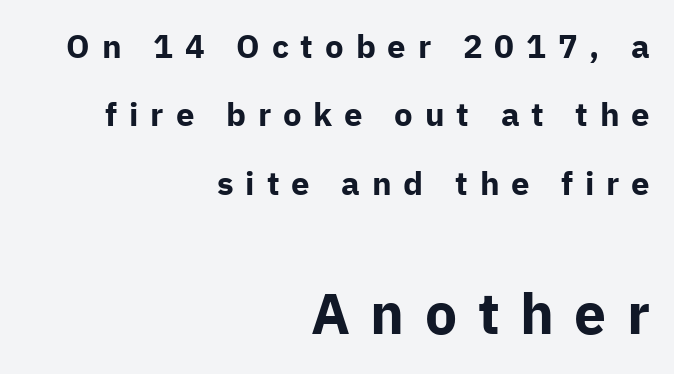
Q: Is the text bold? A: Yes.
Q: Is the text italic (slanted)? A: No, it is upright.
Q: Is the typeface a serif or a sans-serif typeface? A: Sans-serif.
Q: Is the text underlined? A: No.
Q: How is the paragraph aligned? A: Right-aligned.
Q: Is the spacing between letters normal or unusually wide? A: Unusually wide.
Q: Is the spacing between lines tight, normal or loose? A: Loose.
Q: Which block of text is set in a larger size, the first (top) or the second (bottom)? A: The second (bottom) one.
Q: Width (condensed, normal, or wide)? A: Normal.
Q: Stroke contrast? A: Low.
Q: x-height? A: Medium.
Q: Monospaced? A: No.
